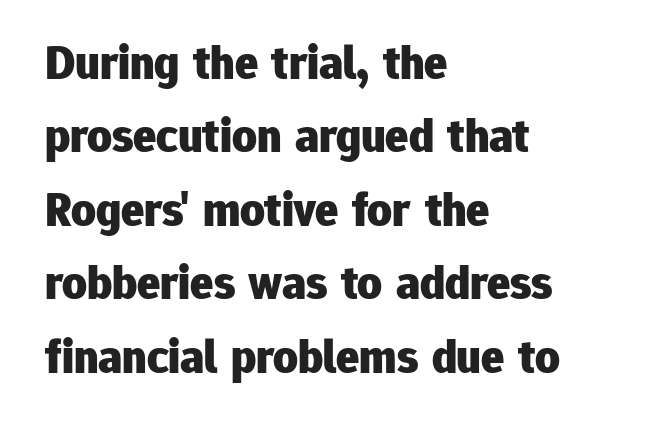
Does the weight exceed regular? Yes, all the way to bold. Honestly, there is no underline to notice here at all. Posture: upright roman. Character widths vary here, with narrow letters taking less room than wide ones.
